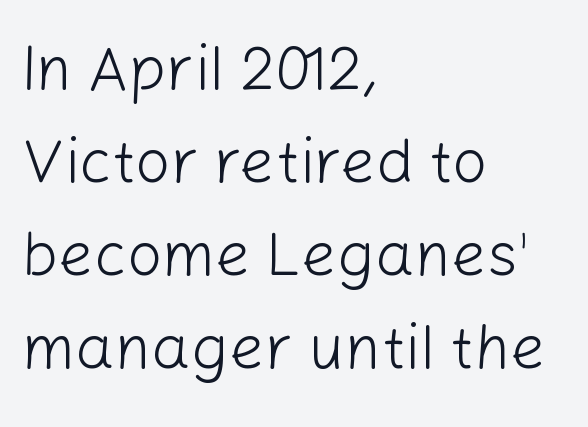
Q: Is the text bold? A: No.
Q: Is the text italic (slanted)? A: No, it is upright.
Q: Is the typeface a serif or a sans-serif typeface? A: Sans-serif.
Q: Is the text underlined? A: No.
Q: How is the paragraph aligned? A: Left-aligned.
Q: Is the spacing between letters normal or unusually wide? A: Normal.
Q: Is the spacing between lines tight, normal or loose? A: Normal.
Q: Width (condensed, normal, or wide)? A: Normal.
Q: Stroke contrast? A: Low.
Q: x-height? A: Medium.
Q: Monospaced? A: No.
